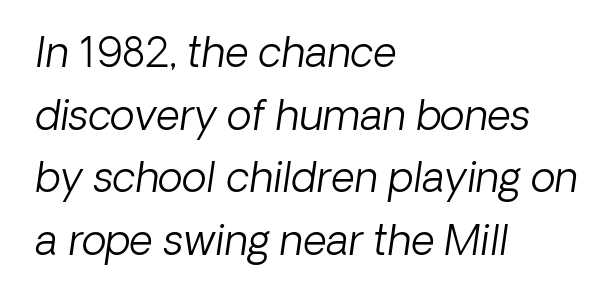
A typesetter would call this proportional, since set widths differ per character. Regular leading. Font category for this specimen: sans-serif. Each word holds together tightly as a unit, with standard inter-letter gaps. Bold? No — there's no thickening of the strokes.
